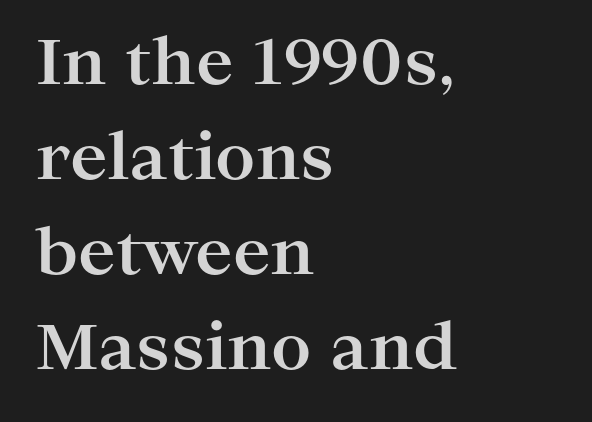
Q: Is the text bold? A: Yes.
Q: Is the text italic (slanted)? A: No, it is upright.
Q: Is the typeface a serif or a sans-serif typeface? A: Serif.
Q: Is the text underlined? A: No.
Q: How is the paragraph aligned? A: Left-aligned.
Q: Is the spacing between letters normal or unusually wide? A: Normal.
Q: Is the spacing between lines tight, normal or loose? A: Normal.
Q: Width (condensed, normal, or wide)? A: Wide.
Q: Stroke contrast? A: High.
Q: x-height? A: Medium.
Q: Monospaced? A: No.
